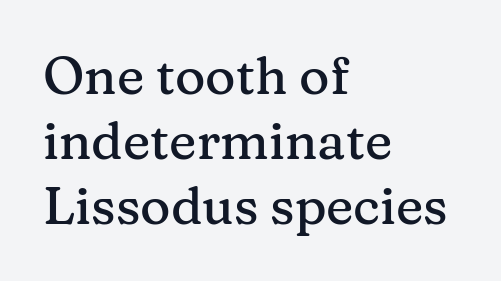
The letterforms sit shoulder to shoulder at normal distance. In terms of letterform style, serifs are clearly present. The rendering uses natural spacing where letterforms have individual widths. Regarding leading, the lines here are spaced in the standard way. Which margin do the lines hug? The left one — the right edge is uneven. A roman cut, with each character standing at attention.
